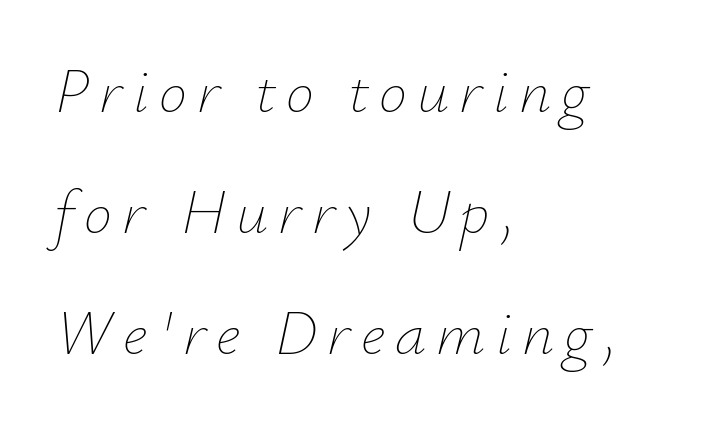
{"italic": "yes", "lean": "right", "slant_degrees": 12, "bold": "no", "weight": "thin", "width": "normal", "stroke_contrast": "low", "x_height": "small", "monospaced": "no", "underline": "no", "align": "left", "line_spacing": "loose", "line_spacing_ratio": 1.92, "glyph_px": 63}
